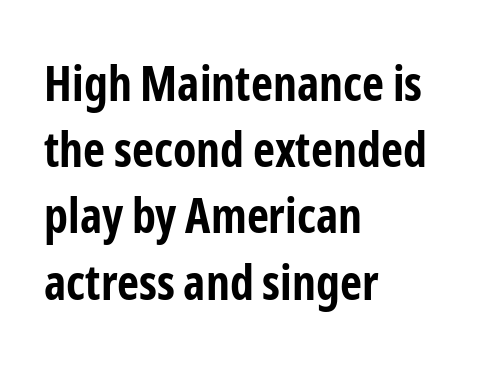
Q: Is the text bold? A: Yes.
Q: Is the text italic (slanted)? A: No, it is upright.
Q: Is the typeface a serif or a sans-serif typeface? A: Sans-serif.
Q: Is the text underlined? A: No.
Q: How is the paragraph aligned? A: Left-aligned.
Q: Is the spacing between letters normal or unusually wide? A: Normal.
Q: Is the spacing between lines tight, normal or loose? A: Normal.
Q: Width (condensed, normal, or wide)? A: Condensed.
Q: Stroke contrast? A: Low.
Q: x-height? A: Medium.
Q: Monospaced? A: No.
